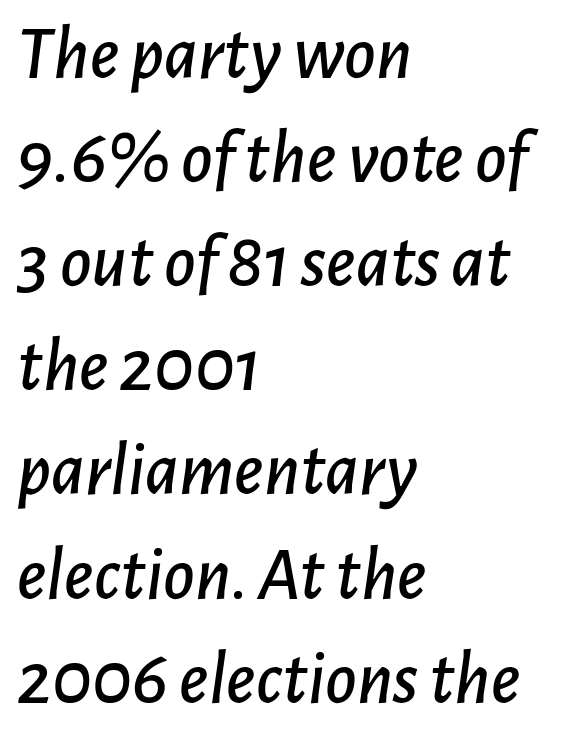
The image shows 76 px text type, italic (leaning right); set left-aligned, normal line spacing (1.37x), normal letter spacing, not underlined; low stroke contrast and a medium x-height.
